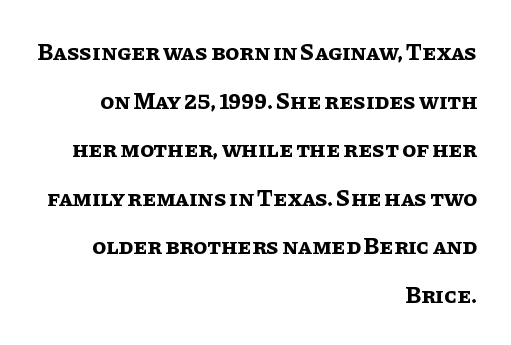
Q: Is the text bold? A: Yes.
Q: Is the text italic (slanted)? A: No, it is upright.
Q: Is the text underlined? A: No.
Q: How is the paragraph aligned? A: Right-aligned.
Q: Is the spacing between letters normal or unusually wide? A: Normal.
Q: Is the spacing between lines tight, normal or loose? A: Loose.
